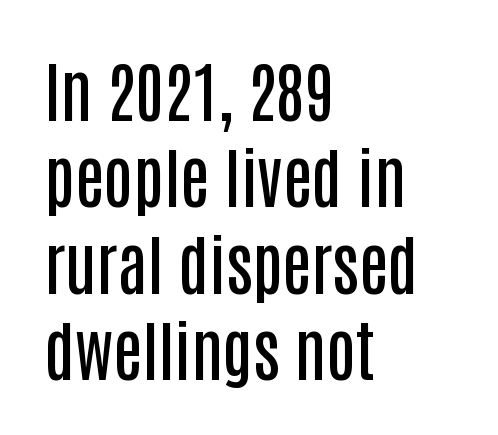
{"serif": "no", "italic": "no", "bold": "semi", "weight": "semibold", "width": "condensed", "stroke_contrast": "low", "x_height": "large", "monospaced": "no", "underline": "no", "align": "left", "line_spacing": "normal", "line_spacing_ratio": 1.31, "letter_spacing": "normal", "letter_spacing_em": 0.0, "glyph_px": 66}
